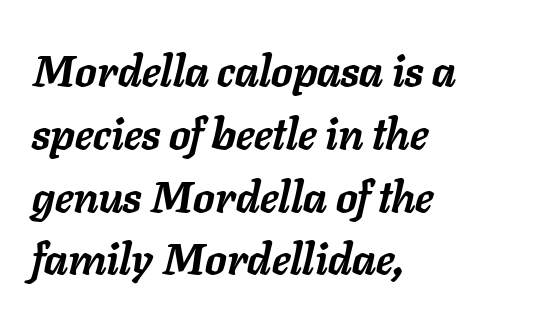
{"italic": "yes", "lean": "right", "slant_degrees": 11, "bold": "yes", "weight": "semibold", "width": "normal", "stroke_contrast": "low", "x_height": "medium", "monospaced": "no", "underline": "no", "align": "left", "line_spacing": "normal", "line_spacing_ratio": 1.46, "letter_spacing": "normal", "letter_spacing_em": 0.0, "glyph_px": 43}
